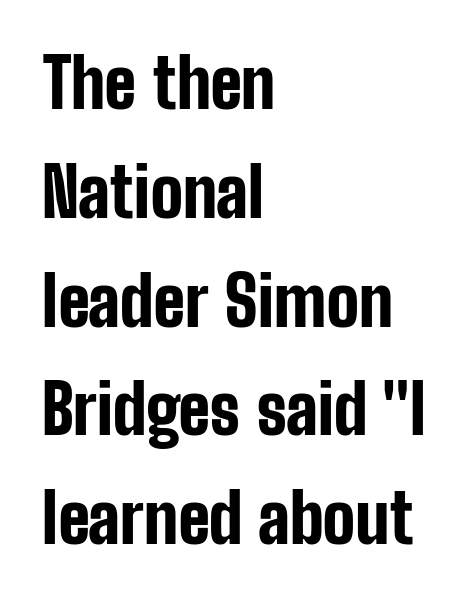
Every stem runs plumb, perpendicular to the baseline. The type family on display is of the sans-serif kind. Quick note: underline off. Here the designer chose a conventional face with non-uniform glyph widths. Horizontal alignment here is leftward, the default for most running prose. Compared with an ordinary text face, these strokes are far heavier — a full bold.
